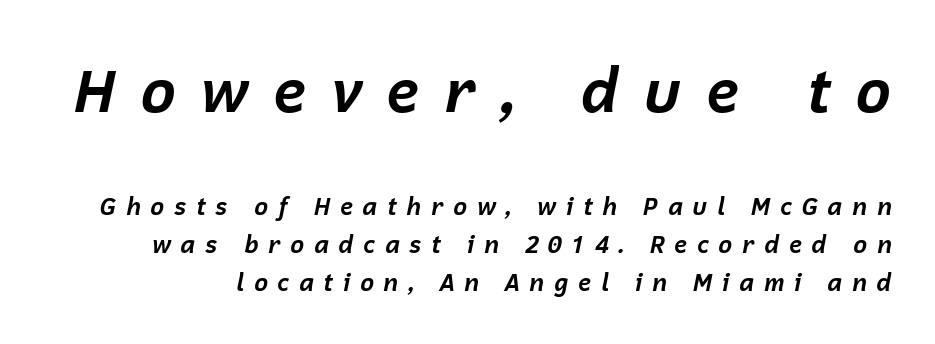
{"italic": "yes", "lean": "right", "slant_degrees": 12, "bold": "yes", "weight": "bold", "width": "normal", "stroke_contrast": "low", "x_height": "medium", "monospaced": "no", "underline": "no", "line_spacing": "normal", "line_spacing_ratio": 1.58, "letter_spacing": "wide", "letter_spacing_em": 0.38, "larger_block": "first", "size_ratio": 2.54, "glyph_px": 61}
